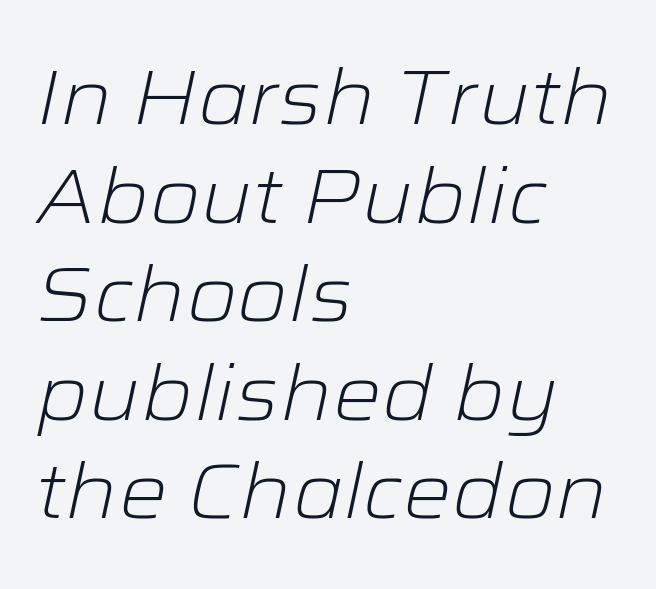
{"italic": "yes", "lean": "right", "slant_degrees": 12, "bold": "no", "weight": "light", "width": "wide", "stroke_contrast": "low", "x_height": "medium", "monospaced": "no", "underline": "no", "align": "left", "line_spacing": "normal", "line_spacing_ratio": 1.28, "letter_spacing": "normal", "letter_spacing_em": 0.0, "glyph_px": 77}
